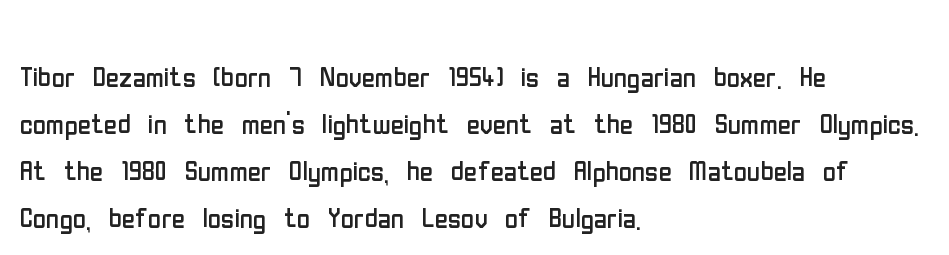
{"serif": "no", "italic": "no", "bold": "no", "weight": "regular", "width": "condensed", "stroke_contrast": "low", "x_height": "medium", "monospaced": "no", "underline": "no", "align": "left", "line_spacing": "normal", "line_spacing_ratio": 1.31, "letter_spacing": "normal", "letter_spacing_em": 0.0, "glyph_px": 36}
